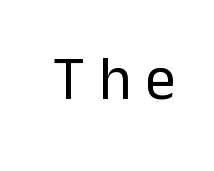
Q: Is the text bold? A: No.
Q: Is the text italic (slanted)? A: No, it is upright.
Q: Is the typeface a serif or a sans-serif typeface? A: Sans-serif.
Q: Is the text underlined? A: No.
Q: Is the spacing between letters normal or unusually wide? A: Unusually wide.
Q: Width (condensed, normal, or wide)? A: Normal.
Q: Stroke contrast? A: Low.
Q: x-height? A: Medium.
Q: Monospaced? A: No.
